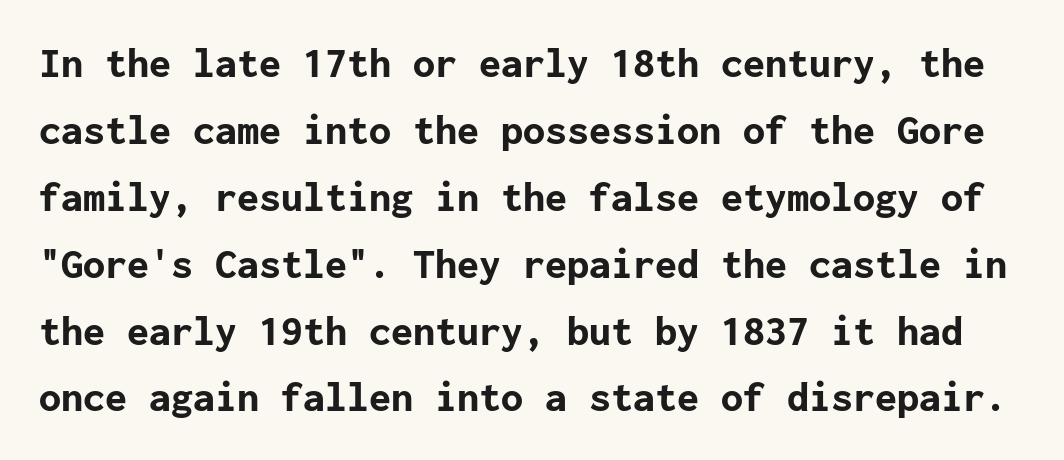
Q: Is the text bold? A: Yes.
Q: Is the text italic (slanted)? A: No, it is upright.
Q: Is the typeface a serif or a sans-serif typeface? A: Sans-serif.
Q: Is the text underlined? A: No.
Q: Is the spacing between letters normal or unusually wide? A: Normal.
Q: Is the spacing between lines tight, normal or loose? A: Normal.
Q: Width (condensed, normal, or wide)? A: Normal.
Q: Stroke contrast? A: Low.
Q: x-height? A: Medium.
